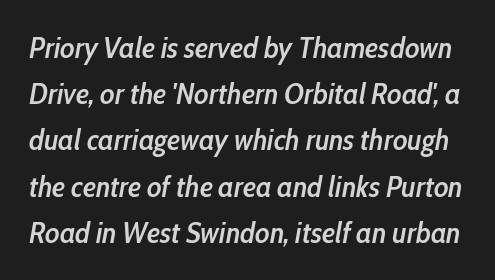
Q: Is the text bold? A: Semi-bold.
Q: Is the text italic (slanted)? A: Yes, it leans right by about 10 degrees.
Q: Is the text underlined? A: No.
Q: Is the spacing between letters normal or unusually wide? A: Normal.
Q: Is the spacing between lines tight, normal or loose? A: Normal.
Q: Width (condensed, normal, or wide)? A: Condensed.
Q: Stroke contrast? A: Low.
Q: x-height? A: Medium.
Q: Monospaced? A: No.
